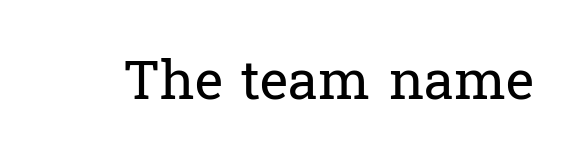
Q: Is the text bold? A: No.
Q: Is the text italic (slanted)? A: No, it is upright.
Q: Is the typeface a serif or a sans-serif typeface? A: Serif.
Q: Is the text underlined? A: No.
Q: Is the spacing between letters normal or unusually wide? A: Normal.
Q: Width (condensed, normal, or wide)? A: Normal.
Q: Stroke contrast? A: Low.
Q: x-height? A: Medium.
Q: Monospaced? A: No.
